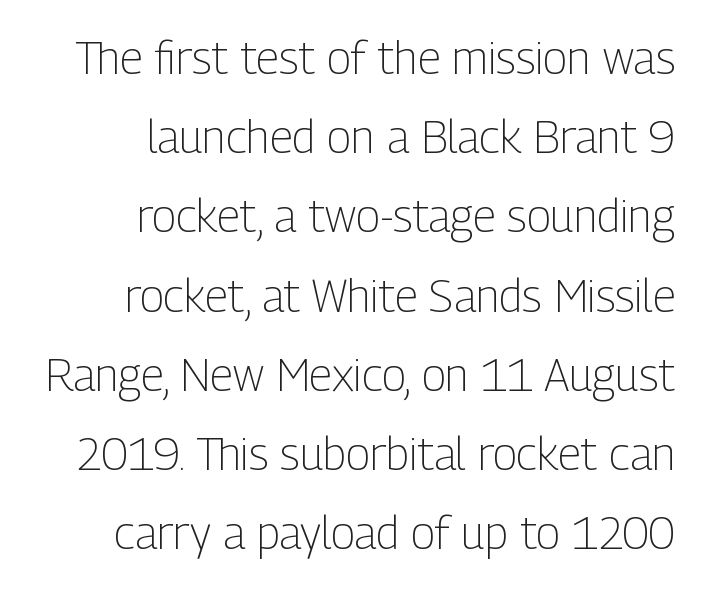
The image shows 45 px light, condensed sans-serif type, upright; set right-aligned, line spacing 1.76x, normal letter spacing, not underlined; low stroke contrast and a medium x-height.
